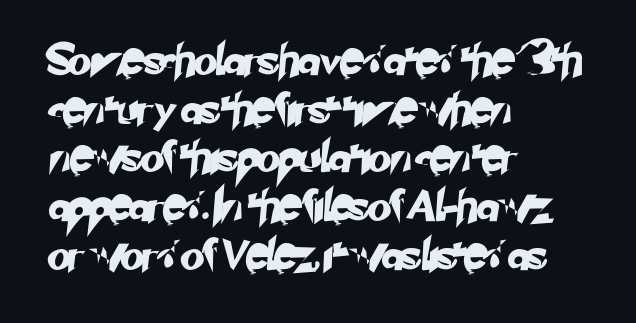
Q: Is the typeface a serif or a sans-serif typeface? A: Sans-serif.
Q: Is the text underlined? A: No.
Q: How is the paragraph aligned? A: Left-aligned.
Q: Is the spacing between letters normal or unusually wide? A: Normal.
Q: Is the spacing between lines tight, normal or loose? A: Normal.
Q: Width (condensed, normal, or wide)? A: Normal.
Q: Stroke contrast? A: Low.
Q: x-height? A: Small.
Q: Monospaced? A: No.
